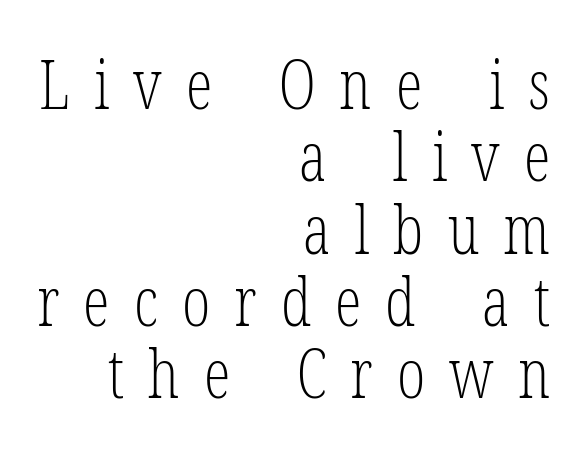
Rendered with straight, roman letterforms. Is the letter spacing exaggerated? Yes — the characters are pushed far apart. The letters look calm and open, with moderate or lighter stems. Check where the strokes stop: tiny serifs finish them off.
